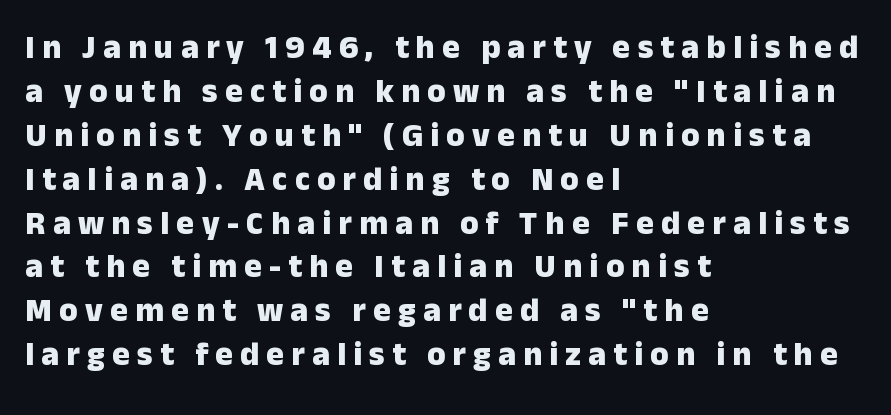
Weight check: bold — yes, fully. Does extra space separate the letters? Yes, quite a lot of it. Proportional: the letters do not fall into vertical columns. Left-aligned paragraph, ragged on the right. Rows of type keep a routine distance in the vertical direction. Ordinary non-slanted type is in use.
